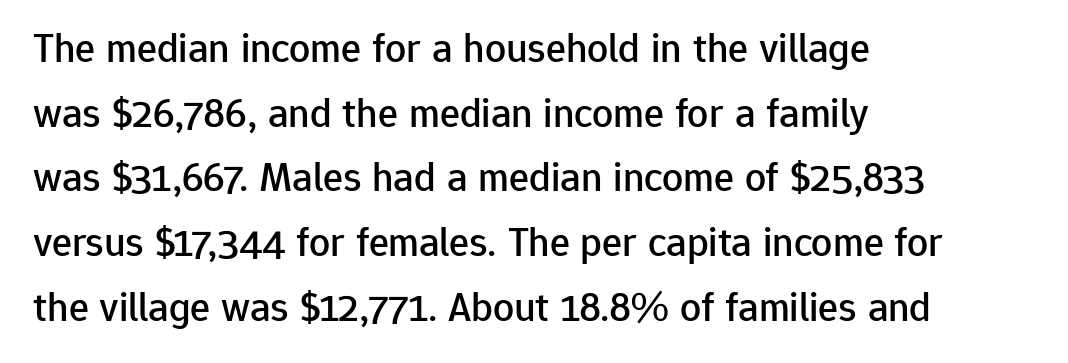
Is this a fixed-width face? No — the glyphs have proportional, varying widths. The foot of each line stays bare and open. What's the leading like? Ordinary, nothing unusual. If you drew a line through each stem, it would be perfectly vertical. The line texture is even and compact thanks to regular tracking.
